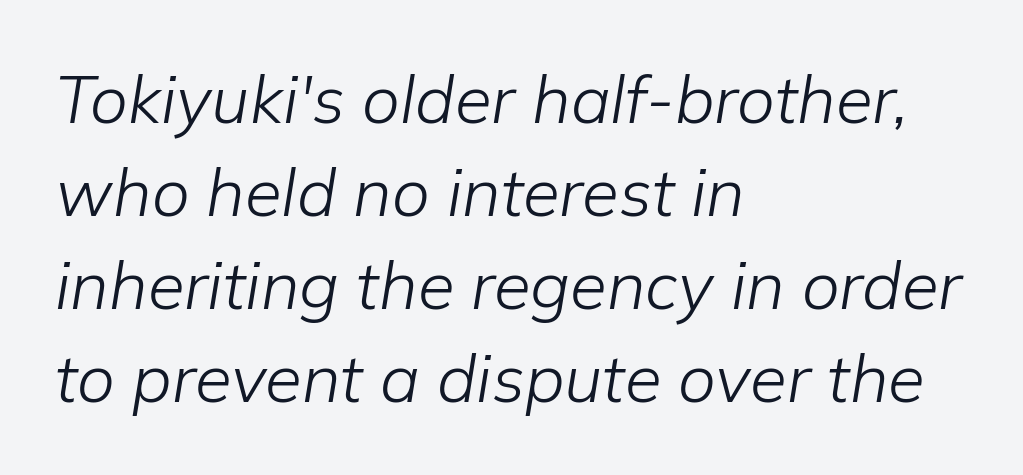
All the whitespace from short lines collects on the right. Every character sits at an angle, as italics do. Whoever set this chose a conventional vertical rhythm. The letters advance in unequal steps, a hallmark of proportional type. Heaviness? Minimal to ordinary, like unemphasized prose.
